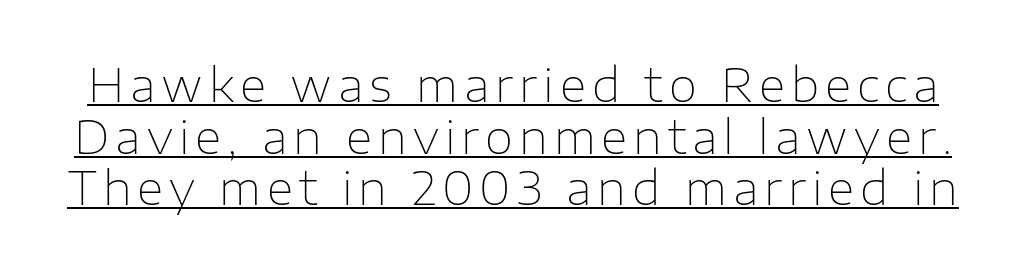
{"serif": "no", "italic": "no", "bold": "no", "weight": "thin", "width": "normal", "stroke_contrast": "low", "x_height": "medium", "monospaced": "no", "underline": "yes", "line_spacing": "tight", "line_spacing_ratio": 1.12, "glyph_px": 46}
